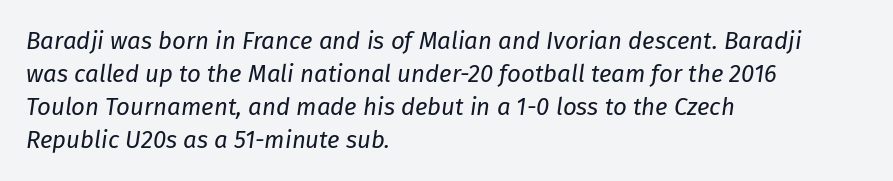
Caption: face not bold, strokes unweighted. The rendering applies a slant to the glyphs. Glance below the letters and you will spot only blank space. A classic flush-left, rag-right setting is used for this passage. Summary of vertical rhythm: regular, with standard interline spacing.
